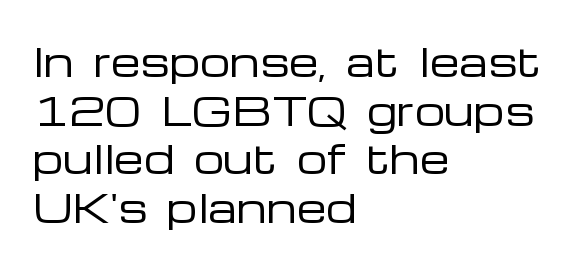
The image shows 38 px regular-weight, wide sans-serif type, upright; set left-aligned, normal line spacing (1.28x), normal letter spacing, not underlined; low stroke contrast and a medium x-height.
